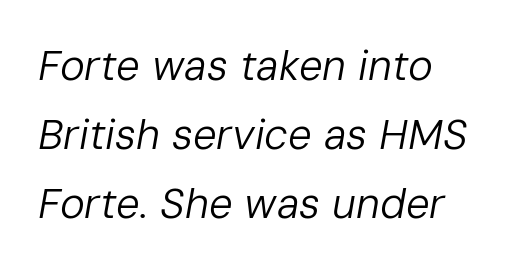
{"italic": "yes", "lean": "right", "slant_degrees": 10, "bold": "no", "weight": "regular", "width": "normal", "stroke_contrast": "low", "x_height": "medium", "monospaced": "no", "underline": "no", "align": "left", "line_spacing": "normal", "line_spacing_ratio": 1.64, "letter_spacing": "normal", "letter_spacing_em": 0.0, "glyph_px": 42}
